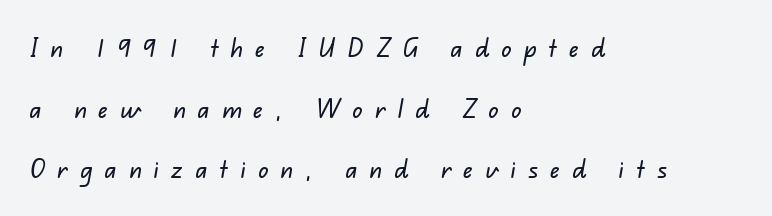
The image shows 26 px text type; set left-aligned, loose line spacing (2.33x), unusually wide letter spacing (+0.47 em), not underlined.
